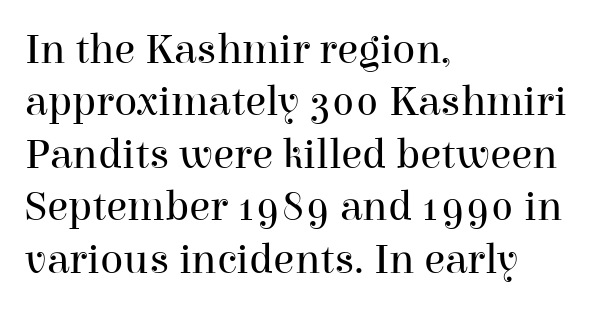
The image shows 43 px regular-weight serif type, upright; set left-aligned, line spacing 1.22x, normal letter spacing, not underlined; high stroke contrast and a medium x-height.
